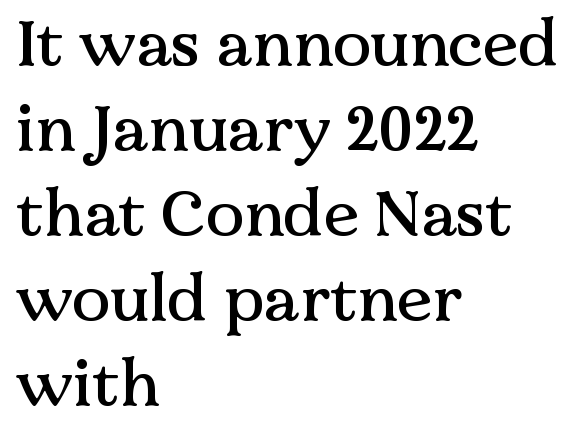
Q: Is the text italic (slanted)? A: No, it is upright.
Q: Is the typeface a serif or a sans-serif typeface? A: Serif.
Q: Is the text underlined? A: No.
Q: How is the paragraph aligned? A: Left-aligned.
Q: Is the spacing between letters normal or unusually wide? A: Normal.
Q: Is the spacing between lines tight, normal or loose? A: Normal.
Q: Width (condensed, normal, or wide)? A: Normal.
Q: Stroke contrast? A: Medium.
Q: x-height? A: Medium.
Q: Monospaced? A: No.
